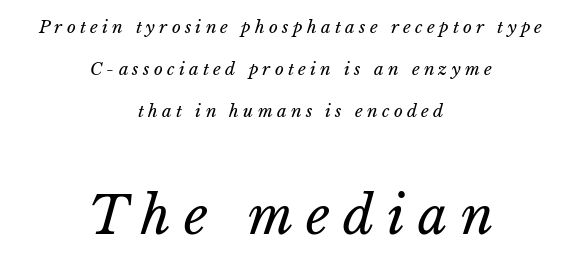
The image shows 52 px regular-weight type; set centered, loose line spacing (2.46x), unusually wide letter spacing (+0.25 em), not underlined; the second (bottom) block is 3.06x larger; low stroke contrast and a medium x-height.
